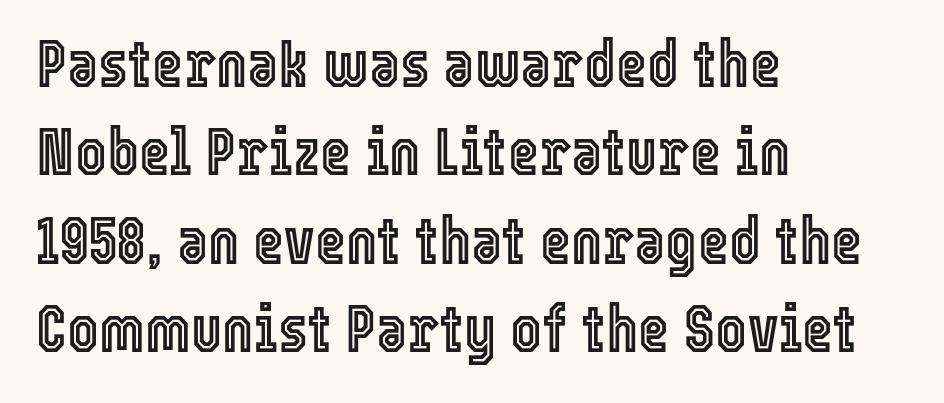
Q: Is the text italic (slanted)? A: No, it is upright.
Q: Is the text underlined? A: No.
Q: How is the paragraph aligned? A: Left-aligned.
Q: Is the spacing between letters normal or unusually wide? A: Normal.
Q: Is the spacing between lines tight, normal or loose? A: Normal.
Q: Width (condensed, normal, or wide)? A: Condensed.
Q: x-height? A: Medium.
Q: Monospaced? A: No.
